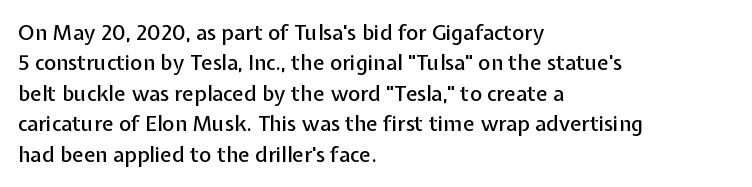
The image shows 21 px text type, upright; set left-aligned, normal line spacing (1.45x), normal letter spacing, not underlined.
